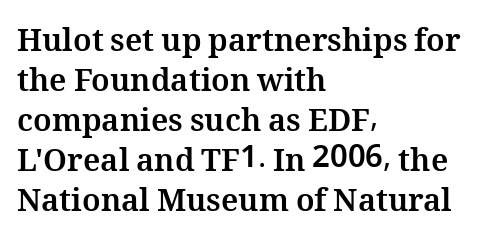
The image shows 31 px bold type, upright; set left-aligned, normal line spacing (1.29x), normal letter spacing, not underlined; medium stroke contrast and a medium x-height.
